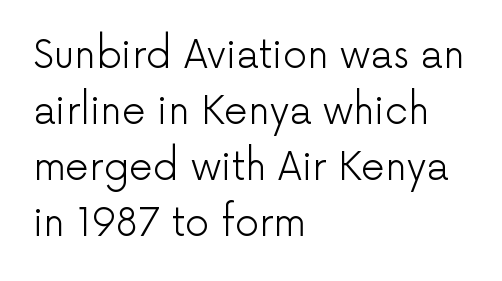
The face used here is a sans, in the tradition of grotesques and geometrics. Heft: none added — not bold. The gap between lines stays unmarked. Do the letters lean? They stand straight. Regular leading. Horizontal alignment here is leftward, the default for most running prose.
